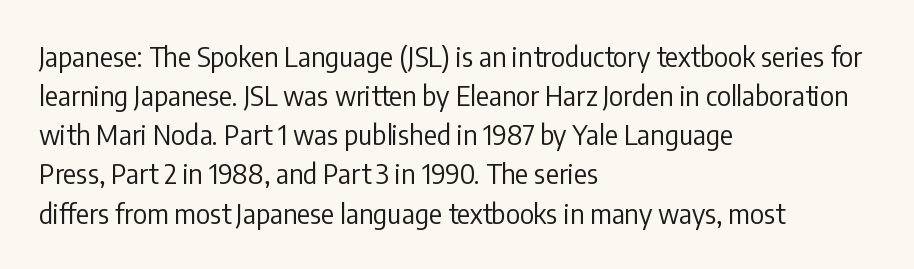
The image shows 27 px text type, upright; set left-aligned, normal line spacing (1.45x), normal letter spacing, not underlined.
